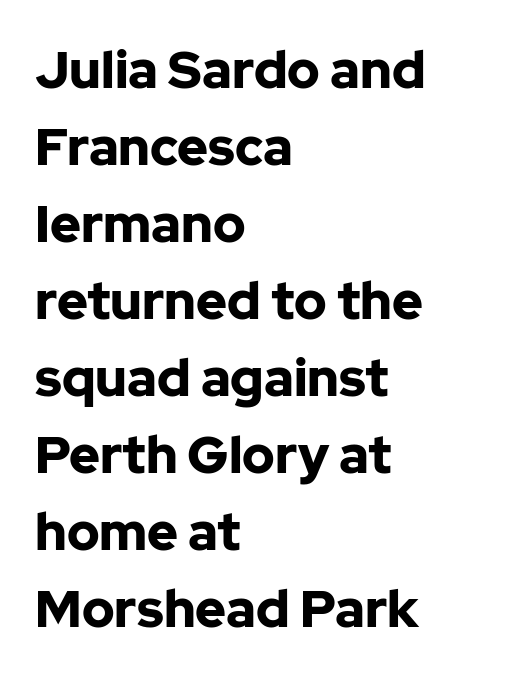
The image shows 52 px bold sans-serif type, upright; set left-aligned, normal line spacing (1.48x), normal letter spacing, not underlined; low stroke contrast and a medium x-height.
